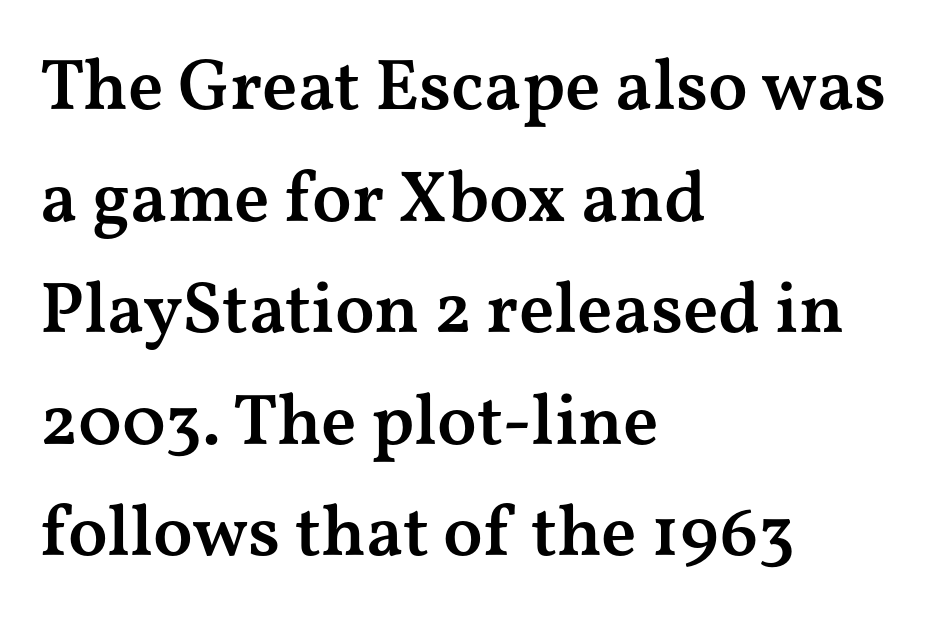
The image shows 72 px semibold, wide serif type, upright; set left-aligned, normal line spacing (1.55x), normal letter spacing, not underlined; medium stroke contrast and a medium x-height.
